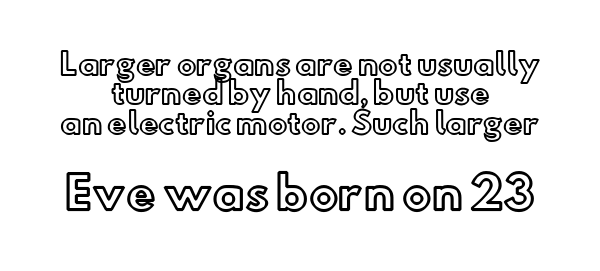
This sample has the flowing, uneven cadence of proportional lettering. Only glyphs here, with clear space below each row. Type size steps up from the first block to the second. Caption: multi-line text, centered on the measure. Students, note that the glyphs here touch the page at normal intervals.
